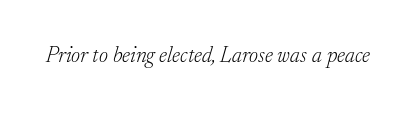
Q: Is the text bold? A: No.
Q: Is the text italic (slanted)? A: Yes, it leans right by about 17 degrees.
Q: Is the text underlined? A: No.
Q: Is the spacing between letters normal or unusually wide? A: Normal.
